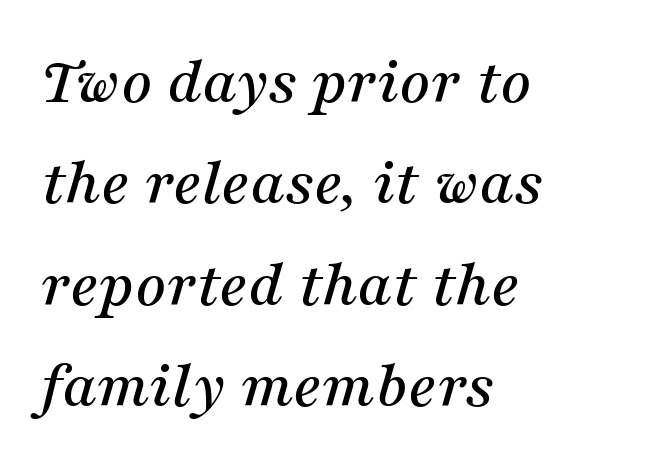
Q: Is the text italic (slanted)? A: Yes, it leans right by about 16 degrees.
Q: Is the typeface a serif or a sans-serif typeface? A: Serif.
Q: Is the text underlined? A: No.
Q: How is the paragraph aligned? A: Left-aligned.
Q: Is the spacing between letters normal or unusually wide? A: Normal.
Q: Is the spacing between lines tight, normal or loose? A: Normal.
Q: Width (condensed, normal, or wide)? A: Normal.
Q: Stroke contrast? A: Medium.
Q: x-height? A: Medium.
Q: Monospaced? A: No.
